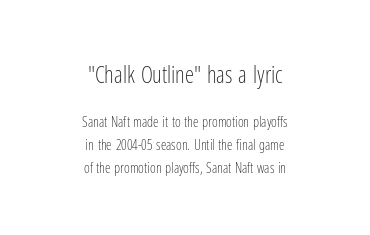
The image shows 23 px text type, upright; set centered, normal line spacing (1.63x), normal letter spacing, not underlined; the first (top) block is 1.64x larger.
